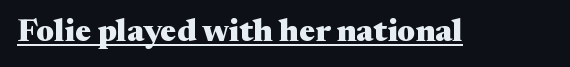
The image shows 32 px heavy, wide serif type, upright; set normal letter spacing, underlined; medium stroke contrast and a medium x-height.
